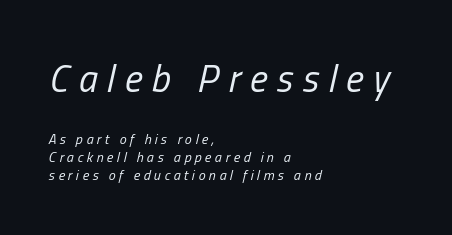
Q: Is the text bold? A: No.
Q: Is the text italic (slanted)? A: Yes, it leans right by about 13 degrees.
Q: Is the text underlined? A: No.
Q: How is the paragraph aligned? A: Left-aligned.
Q: Is the spacing between letters normal or unusually wide? A: Unusually wide.
Q: Is the spacing between lines tight, normal or loose? A: Normal.
Q: Which block of text is set in a larger size, the first (top) or the second (bottom)? A: The first (top) one.
Q: Width (condensed, normal, or wide)? A: Condensed.
Q: Stroke contrast? A: Low.
Q: x-height? A: Medium.
Q: Monospaced? A: No.
